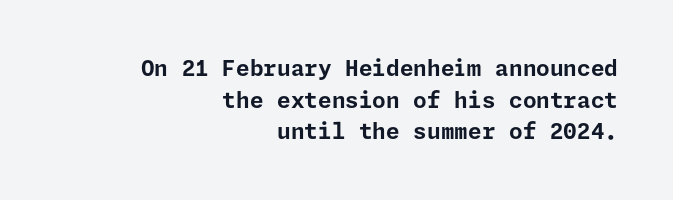
Q: Is the text bold? A: Yes.
Q: Is the text italic (slanted)? A: No, it is upright.
Q: Is the text underlined? A: No.
Q: How is the paragraph aligned? A: Right-aligned.
Q: Is the spacing between letters normal or unusually wide? A: Normal.
Q: Is the spacing between lines tight, normal or loose? A: Normal.
